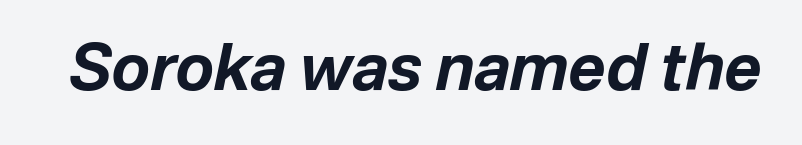
Students, this is bold: see how much ink each stroke carries. The space beneath each line is pristine and unruled. These lines keep a tight, regular rhythm from letter to letter. Character widths vary here, with narrow letters taking less room than wide ones.
